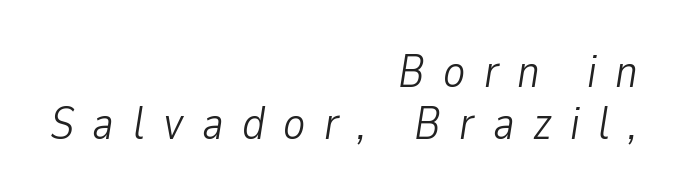
The space between consecutive lines is stingy. Unmarked baselines from the first word to the last. The rendering anchors every line to the right-hand side. Is the type heavy? It reads as light-to-regular instead. Do the characters align in a grid? No, the font is proportional.
